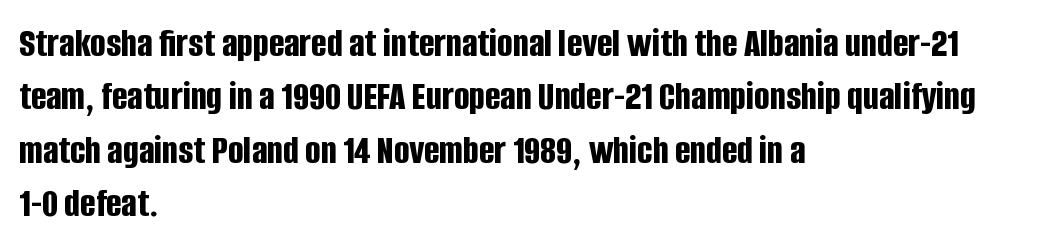
The image shows 41 px bold, condensed sans-serif type, upright; set left-aligned, normal line spacing (1.3x), normal letter spacing, not underlined; low stroke contrast and a large x-height.
